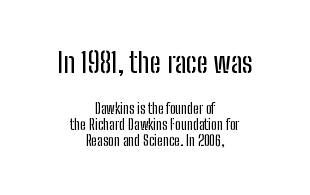
The image shows 28 px condensed sans-serif type, upright; set centered, line spacing 1.16x, normal letter spacing, not underlined; the first (top) block is 2.0x larger; low stroke contrast and a medium x-height.
